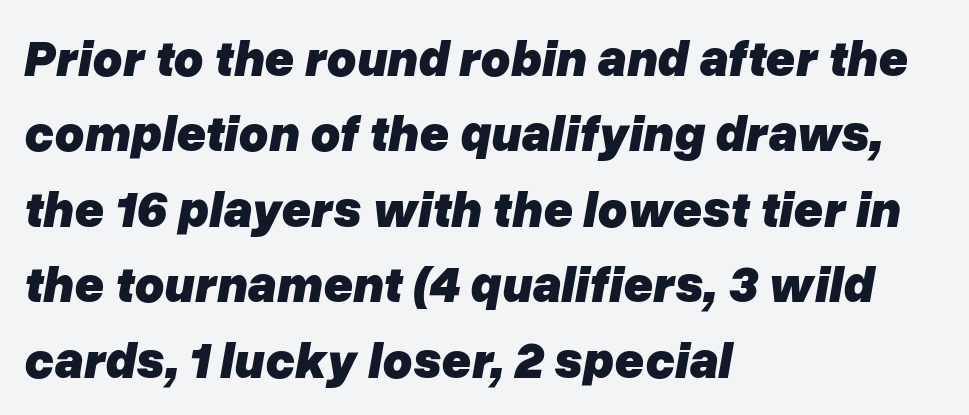
Is the block centered? No — it sits flush against the left margin. Quick note: interline space is typical. Heavy, bold letterforms. Any mark beneath the type? The region is blank. Looking at the ascenders, they clearly lean.
